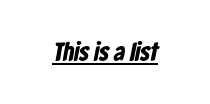
The image shows 26 px bold type; set normal letter spacing, underlined.
